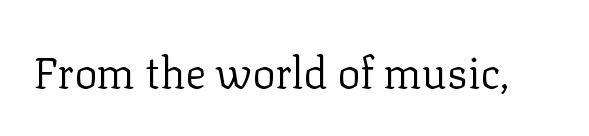
The image shows 43 px regular-weight serif type, upright; set normal letter spacing, not underlined; low stroke contrast and a medium x-height.
